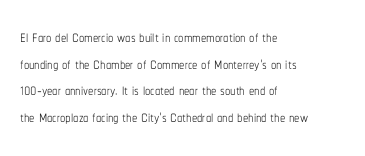
{"italic": "no", "bold": "no", "underline": "no", "align": "left", "line_spacing": "normal", "line_spacing_ratio": 1.27, "letter_spacing": "normal", "letter_spacing_em": 0.0, "glyph_px": 21}
